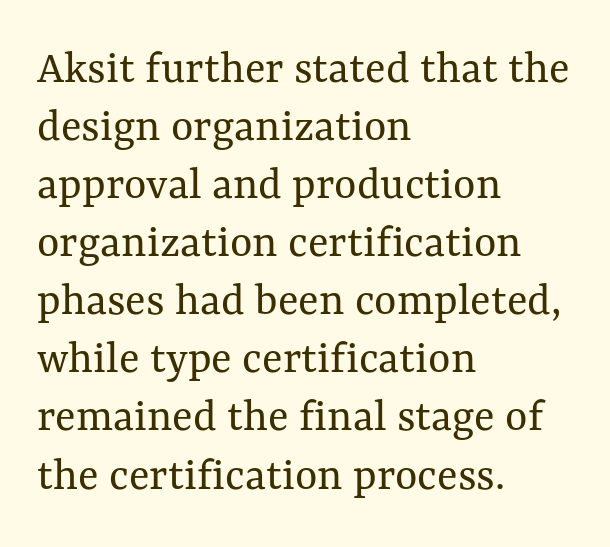
{"italic": "no", "bold": "no", "weight": "regular", "width": "normal", "stroke_contrast": "medium", "x_height": "medium", "monospaced": "no", "underline": "no", "align": "left", "line_spacing_ratio": 1.21, "letter_spacing": "normal", "letter_spacing_em": 0.0, "glyph_px": 48}
